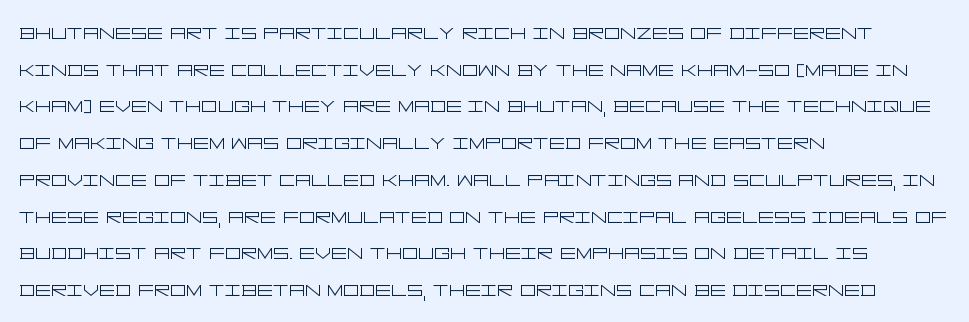
The image shows 25 px text type, upright; set left-aligned, normal line spacing (1.47x), normal letter spacing, not underlined.
